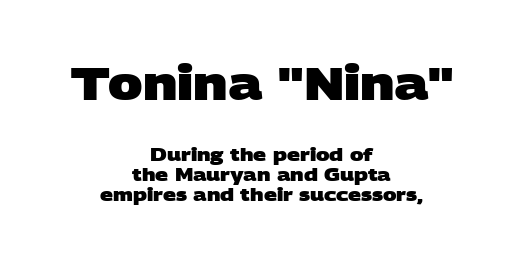
Q: Is the text bold? A: Yes.
Q: Is the typeface a serif or a sans-serif typeface? A: Sans-serif.
Q: Is the text underlined? A: No.
Q: How is the paragraph aligned? A: Centered.
Q: Is the spacing between letters normal or unusually wide? A: Normal.
Q: Is the spacing between lines tight, normal or loose? A: Tight.
Q: Which block of text is set in a larger size, the first (top) or the second (bottom)? A: The first (top) one.
Q: Width (condensed, normal, or wide)? A: Wide.
Q: Stroke contrast? A: Low.
Q: x-height? A: Large.
Q: Monospaced? A: No.
